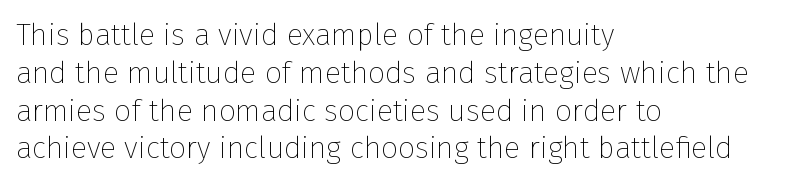
Q: Is the text bold? A: No.
Q: Is the text italic (slanted)? A: No, it is upright.
Q: Is the typeface a serif or a sans-serif typeface? A: Sans-serif.
Q: Is the text underlined? A: No.
Q: How is the paragraph aligned? A: Left-aligned.
Q: Is the spacing between letters normal or unusually wide? A: Normal.
Q: Is the spacing between lines tight, normal or loose? A: Normal.
Q: Width (condensed, normal, or wide)? A: Normal.
Q: Stroke contrast? A: Low.
Q: x-height? A: Medium.
Q: Monospaced? A: No.
